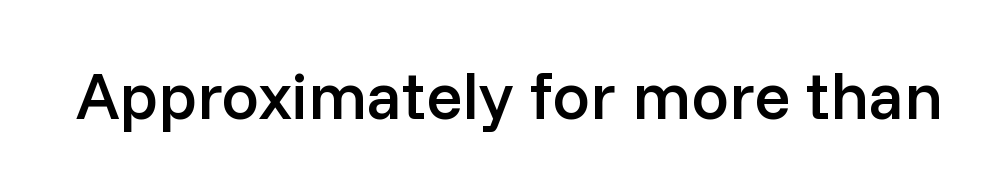
Q: Is the text bold? A: Semi-bold.
Q: Is the text italic (slanted)? A: No, it is upright.
Q: Is the typeface a serif or a sans-serif typeface? A: Sans-serif.
Q: Is the text underlined? A: No.
Q: Is the spacing between letters normal or unusually wide? A: Normal.
Q: Width (condensed, normal, or wide)? A: Normal.
Q: Stroke contrast? A: Low.
Q: x-height? A: Medium.
Q: Monospaced? A: No.
